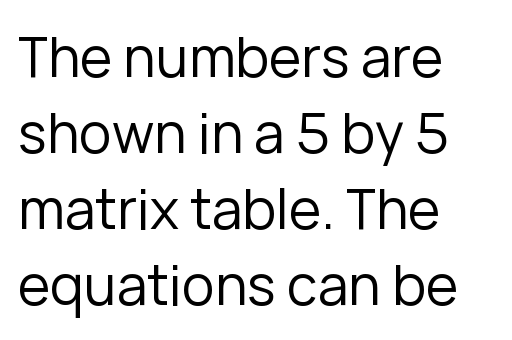
Looks like regular typesetting: each glyph gets only the width it needs. The lettering stays uniformly vertical, giving the passage a roman look. Note: no serifs on the glyphs. Stroke mass is kept to a normal reading level or below.
